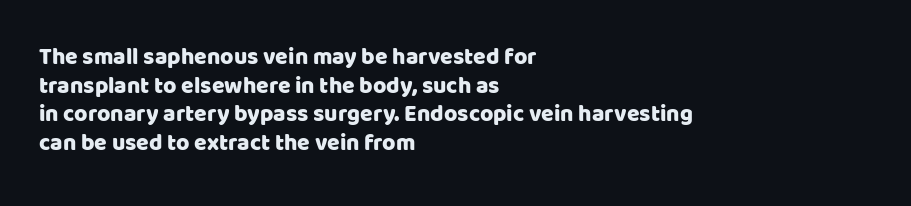
{"italic": "no", "underline": "no", "align": "left", "line_spacing": "normal", "line_spacing_ratio": 1.25, "letter_spacing": "normal", "letter_spacing_em": 0.0, "glyph_px": 23}
